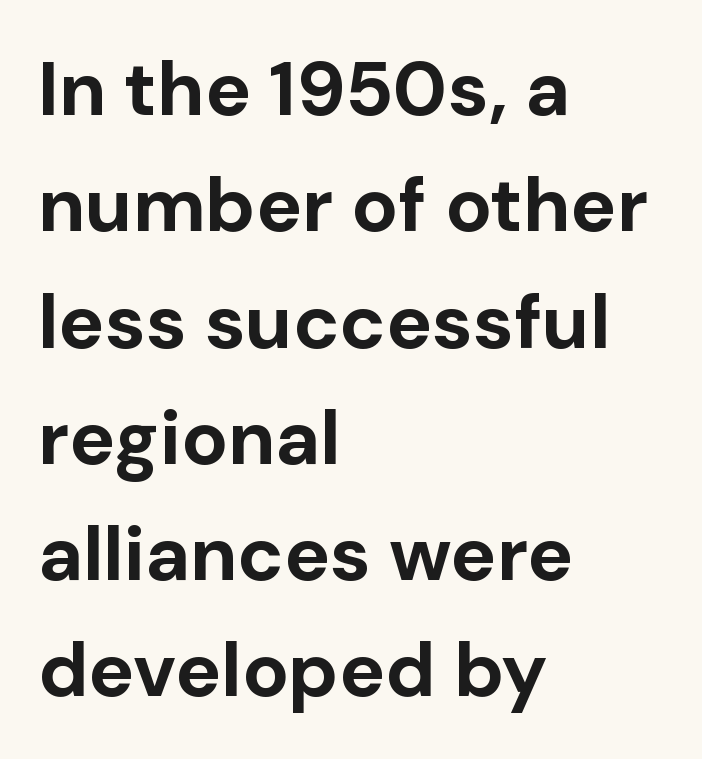
{"serif": "no", "italic": "no", "bold": "yes", "weight": "bold", "width": "normal", "stroke_contrast": "low", "x_height": "medium", "monospaced": "no", "underline": "no", "align": "left", "line_spacing": "normal", "line_spacing_ratio": 1.51, "letter_spacing": "normal", "letter_spacing_em": 0.0, "glyph_px": 77}
